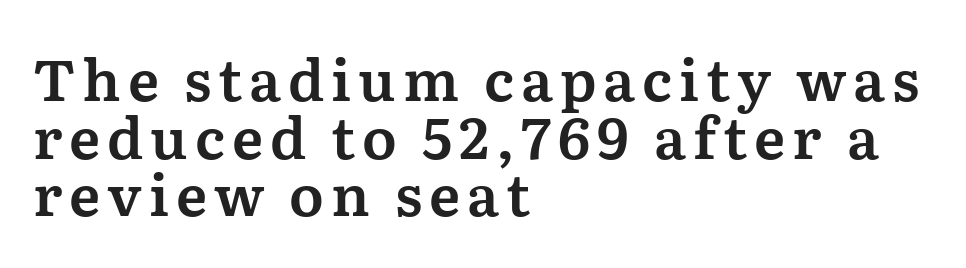
Q: Is the text italic (slanted)? A: No, it is upright.
Q: Is the typeface a serif or a sans-serif typeface? A: Serif.
Q: Is the text underlined? A: No.
Q: How is the paragraph aligned? A: Left-aligned.
Q: Is the spacing between lines tight, normal or loose? A: Tight.
Q: Width (condensed, normal, or wide)? A: Normal.
Q: Stroke contrast? A: Medium.
Q: x-height? A: Medium.
Q: Monospaced? A: No.
